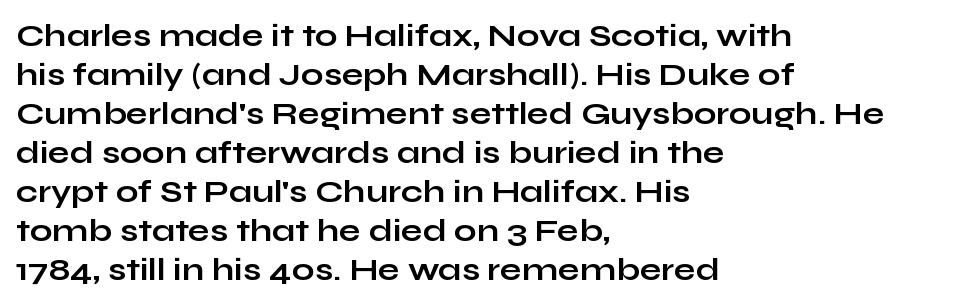
What kind of face is this? One without serifs — a sans. The letters stand upright; this is a roman face. Visually the block forms a straight wall on the left and a jagged coastline on the right. Heavy-handed strokes throughout: this text is bold. Glyph-to-glyph distance matches everyday printed text. The area under the type is left untouched.
